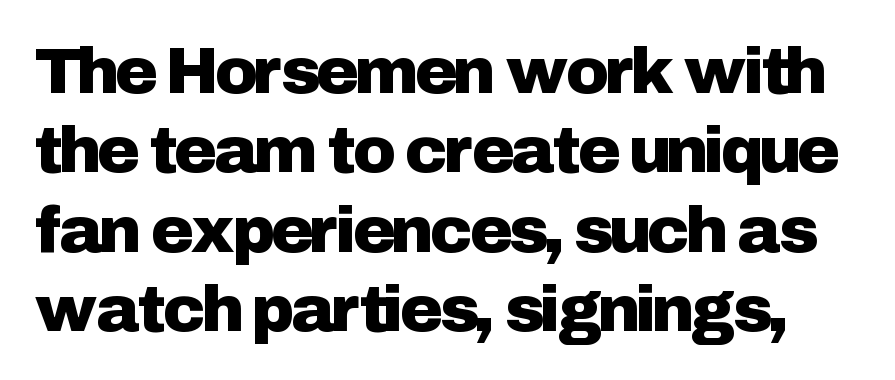
{"serif": "no", "italic": "no", "width": "normal", "stroke_contrast": "low", "x_height": "medium", "monospaced": "no", "underline": "no", "line_spacing_ratio": 1.22, "letter_spacing": "normal", "letter_spacing_em": 0.0, "glyph_px": 65}
